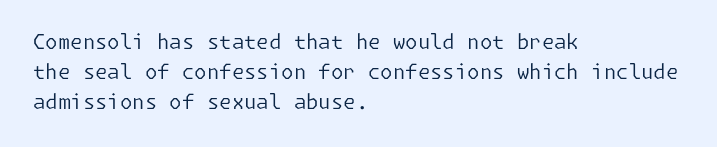
The image shows 20 px text type, upright; set left-aligned, normal line spacing (1.49x), normal letter spacing, not underlined.
